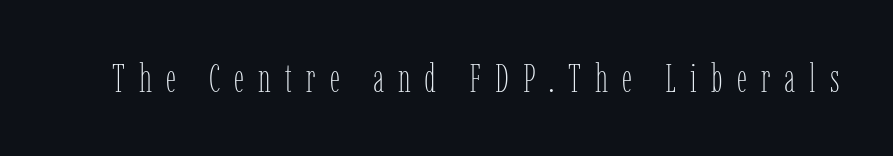
Do the characters align in a grid? No, the font is proportional. Ink coverage per letter is moderate at most. Glyph-to-glyph distance is far greater than everyday printed text. Plain, unruled lines of type. Ordinary non-slanted type is in use.
